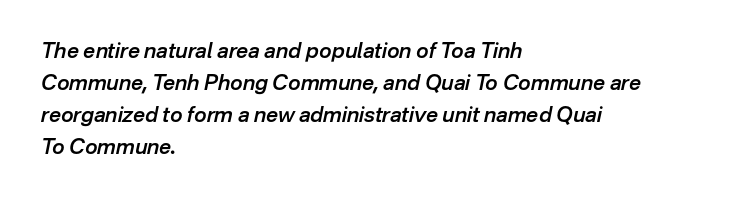
Italic: yes, the glyphs are oblique. Teacher's note: observe the even left margin — that is flush-left alignment. A bit beefed up — I'd call it semibold rather than bold. No extra tracking has been applied to these lines. The designer left line spacing at the default. Descenders hang freely into open space.
